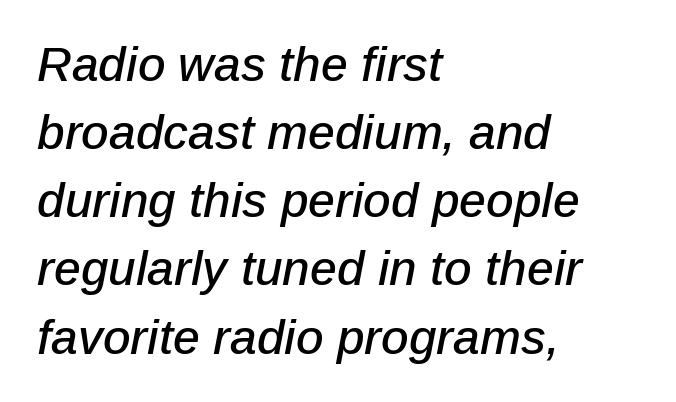
{"italic": "yes", "lean": "right", "slant_degrees": 12, "width": "normal", "stroke_contrast": "low", "x_height": "medium", "monospaced": "no", "underline": "no", "align": "left", "line_spacing": "normal", "line_spacing_ratio": 1.42, "letter_spacing": "normal", "letter_spacing_em": 0.0, "glyph_px": 48}
